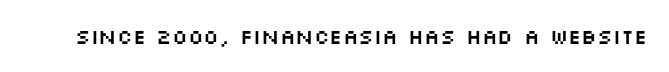
The image shows 21 px text type, upright; set normal letter spacing, not underlined.
